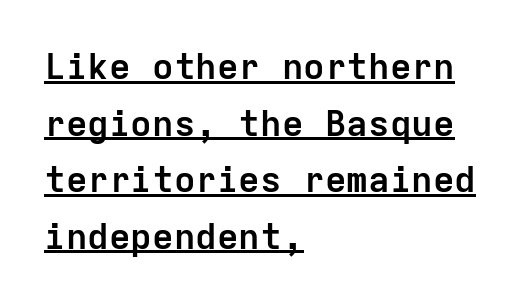
{"serif": "no", "italic": "no", "bold": "yes", "weight": "semibold", "width": "normal", "stroke_contrast": "low", "x_height": "medium", "monospaced": "yes", "underline": "yes", "align": "left", "line_spacing": "normal", "line_spacing_ratio": 1.57, "letter_spacing": "normal", "letter_spacing_em": 0.0, "glyph_px": 36}
